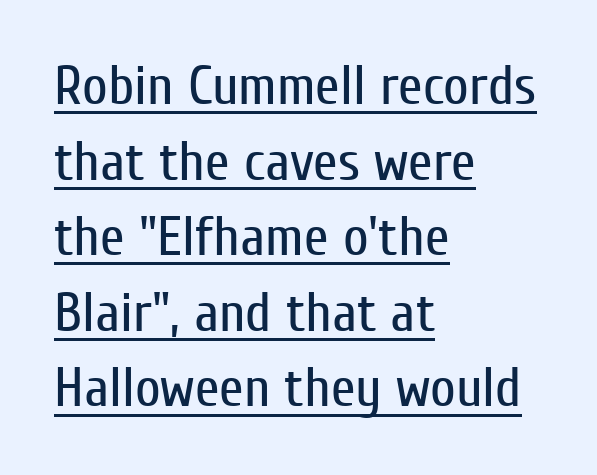
Q: Is the text bold? A: No.
Q: Is the text italic (slanted)? A: No, it is upright.
Q: Is the typeface a serif or a sans-serif typeface? A: Sans-serif.
Q: Is the text underlined? A: Yes.
Q: How is the paragraph aligned? A: Left-aligned.
Q: Is the spacing between letters normal or unusually wide? A: Normal.
Q: Is the spacing between lines tight, normal or loose? A: Normal.
Q: Width (condensed, normal, or wide)? A: Condensed.
Q: Stroke contrast? A: Low.
Q: x-height? A: Medium.
Q: Monospaced? A: No.
